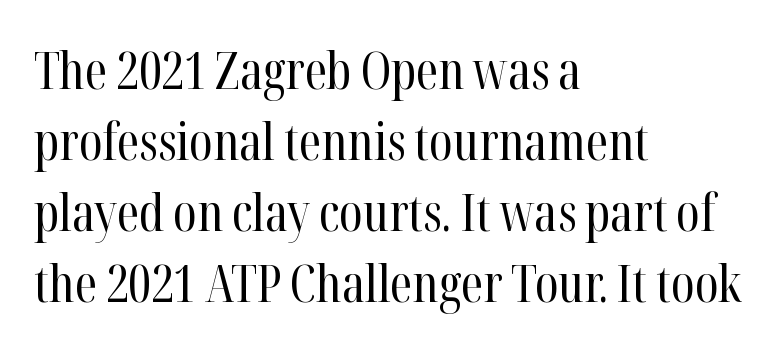
The image shows 51 px regular-weight, condensed serif type, upright; set left-aligned, normal line spacing (1.39x), normal letter spacing, not underlined; high stroke contrast and a medium x-height.
